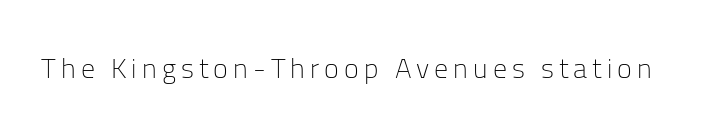
The image shows 28 px light sans-serif type, upright; set not underlined; low stroke contrast and a medium x-height.
